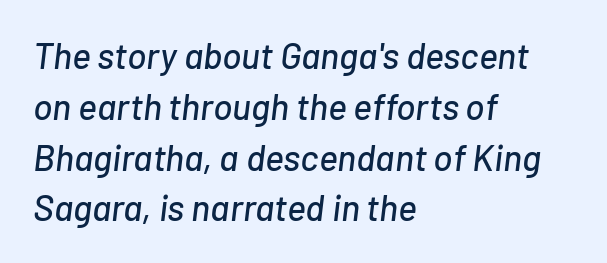
The image shows 36 px text type, italic (leaning right); set left-aligned, normal line spacing (1.41x), normal letter spacing, not underlined; low stroke contrast and a medium x-height.
